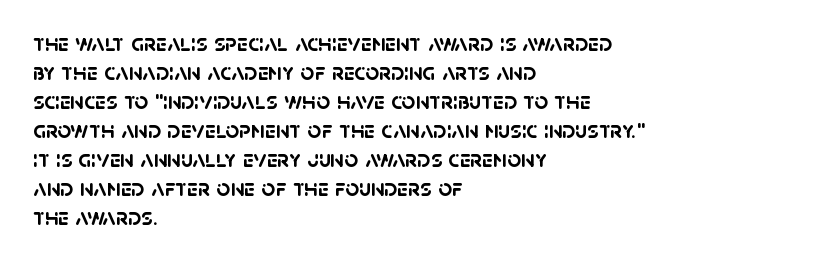
A student would call this left alignment; a typographer would say flush left, rag right. A typesetter would call this zero additional tracking. The zone under the glyphs is completely vacant. Pretty heavy lettering here — definitely bold.
